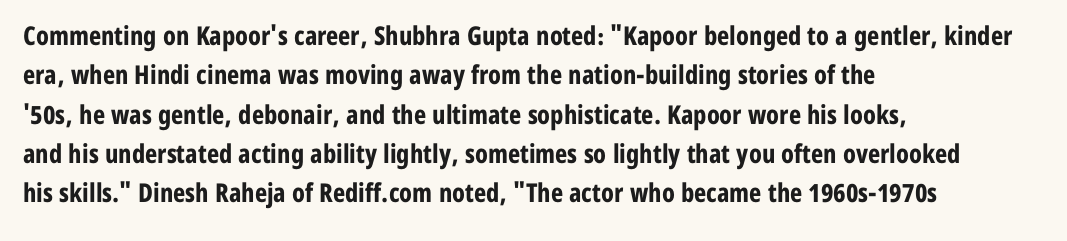
{"italic": "no", "bold": "yes", "underline": "no", "align": "left", "line_spacing": "normal", "line_spacing_ratio": 1.51, "letter_spacing": "normal", "letter_spacing_em": 0.0, "glyph_px": 26}
